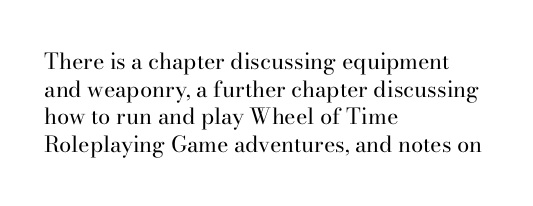
The typeface has the unassuming heft of standard copy or less. Vertical strokes here are truly vertical. A clean baseline with only descenders dipping below it. Default kerning and tracking; the words read as compact shapes.
